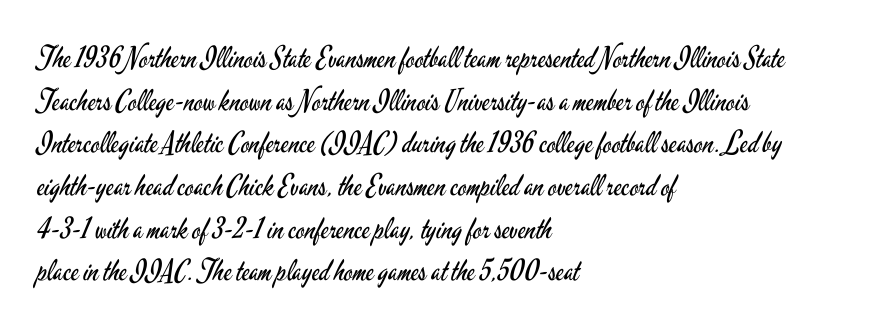
Q: Is the text bold? A: No.
Q: Is the text italic (slanted)? A: Yes.
Q: Is the typeface a serif or a sans-serif typeface? A: Sans-serif.
Q: Is the text underlined? A: No.
Q: How is the paragraph aligned? A: Left-aligned.
Q: Is the spacing between letters normal or unusually wide? A: Normal.
Q: Is the spacing between lines tight, normal or loose? A: Normal.
Q: Width (condensed, normal, or wide)? A: Condensed.
Q: Stroke contrast? A: Low.
Q: x-height? A: Small.
Q: Monospaced? A: No.
